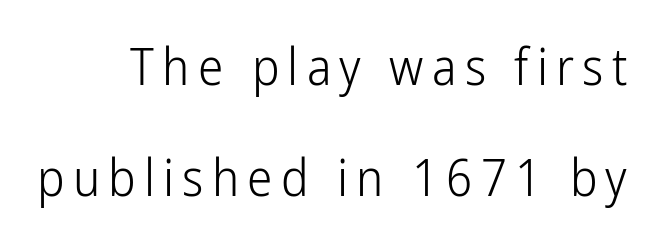
{"serif": "no", "italic": "no", "bold": "no", "weight": "light", "width": "condensed", "stroke_contrast": "low", "x_height": "medium", "monospaced": "no", "underline": "no", "line_spacing": "loose", "line_spacing_ratio": 2.17, "glyph_px": 51}
